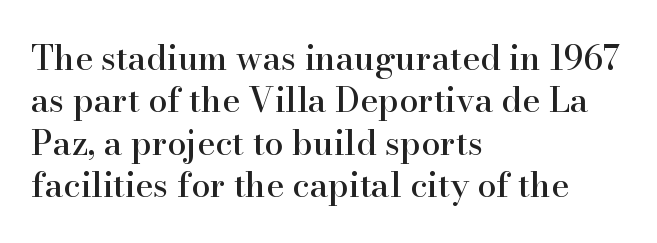
Proportional: the letters do not fall into vertical columns. The specimen omits any rule beneath the text block's lines. Teacher's note: observe the even left margin — that is flush-left alignment. Tracking here is standard; glyphs follow each other at the usual distance. A typesetter would label this face a serif.
